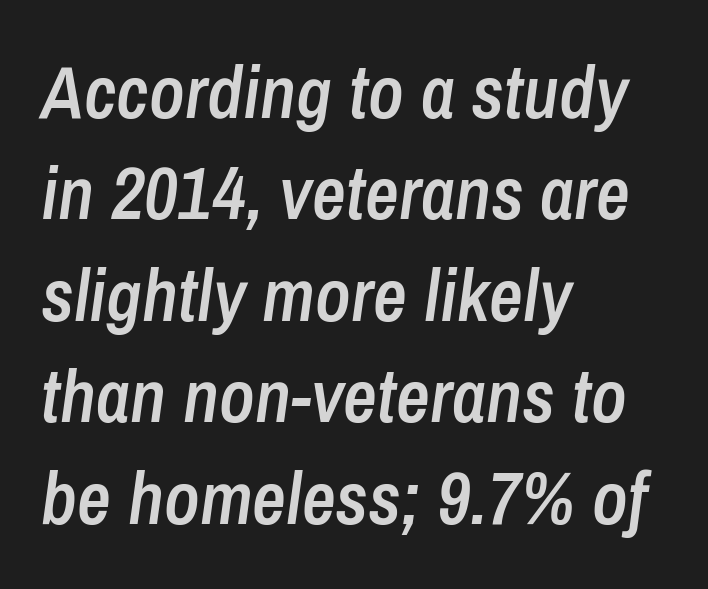
{"italic": "yes", "lean": "right", "slant_degrees": 8, "bold": "semi", "weight": "semibold", "width": "condensed", "stroke_contrast": "low", "x_height": "medium", "monospaced": "no", "underline": "no", "align": "left", "line_spacing": "normal", "line_spacing_ratio": 1.37, "letter_spacing": "normal", "letter_spacing_em": 0.0, "glyph_px": 74}
